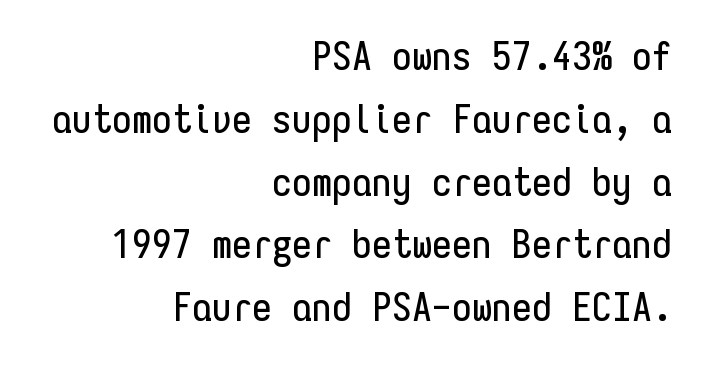
{"serif": "no", "italic": "no", "width": "condensed", "stroke_contrast": "low", "x_height": "medium", "monospaced": "yes", "underline": "no", "align": "right", "line_spacing": "normal", "line_spacing_ratio": 1.57, "letter_spacing": "normal", "letter_spacing_em": 0.0, "glyph_px": 40}
